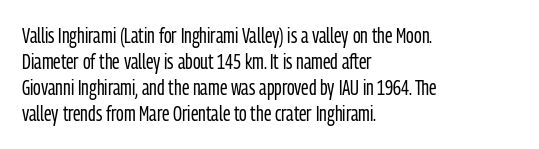
The typography opts for an upright posture over an oblique one. Unmarked baselines from the first word to the last. Students, note that the glyphs here touch the page at normal intervals. Which margin do the lines hug? The left one — the right edge is uneven. The typesetting does not lean heavy: it is not bold.
